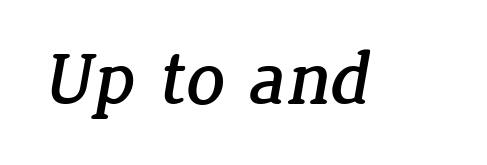
Note the varied advance widths — an 'i' is clearly narrower than an 'm'. Compared with typical body copy, the letter spacing here is the same. Clear beneath every line of the passage. Serifs: yes, visible at the terminals of the letterforms.
